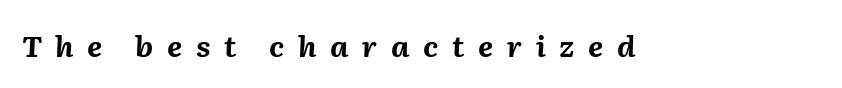
The image shows 29 px bold type, italic (leaning right); set unusually wide letter spacing (+0.47 em), not underlined; medium stroke contrast and a medium x-height.
